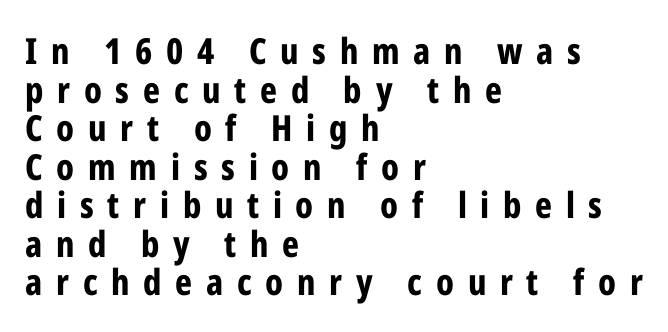
The glyphs are unaccompanied by any horizontal stroke below them. A typesetter would label this face a sans. Note the varied advance widths — an 'i' is clearly narrower than an 'm'. Weight check: bold — yes, fully. Does the copy run flush right? No — it runs flush left.
